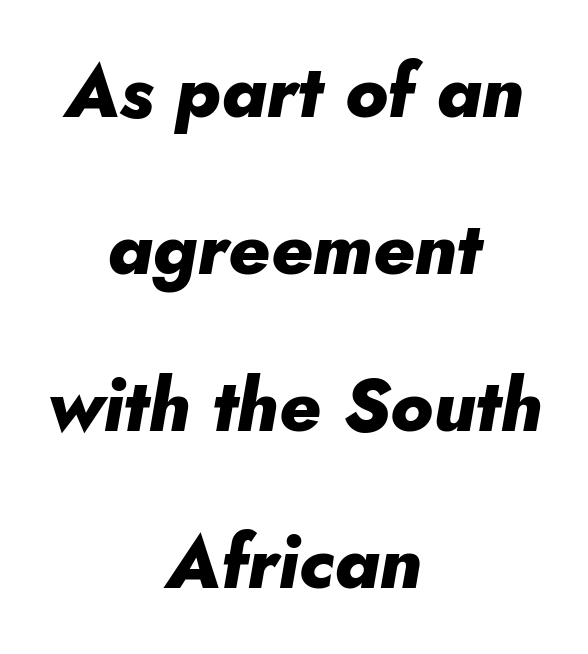
Posture: slanted. Descenders are the only things crossing below the line. Students, this is bold: see how much ink each stroke carries. Character widths vary here, with narrow letters taking less room than wide ones. A student would call this center alignment; a typographer would say set centered. Widely set lines give the paragraph a tall, airy silhouette.
